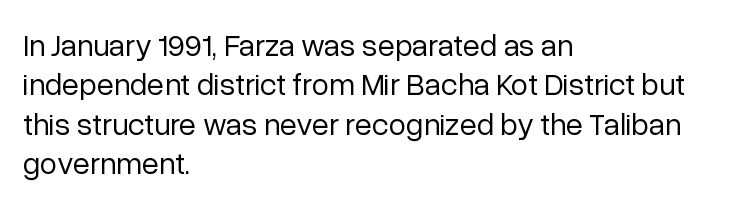
Q: Is the text bold? A: No.
Q: Is the text italic (slanted)? A: No, it is upright.
Q: Is the typeface a serif or a sans-serif typeface? A: Sans-serif.
Q: Is the text underlined? A: No.
Q: How is the paragraph aligned? A: Left-aligned.
Q: Is the spacing between letters normal or unusually wide? A: Normal.
Q: Is the spacing between lines tight, normal or loose? A: Normal.
Q: Width (condensed, normal, or wide)? A: Normal.
Q: Stroke contrast? A: Low.
Q: x-height? A: Medium.
Q: Monospaced? A: No.
